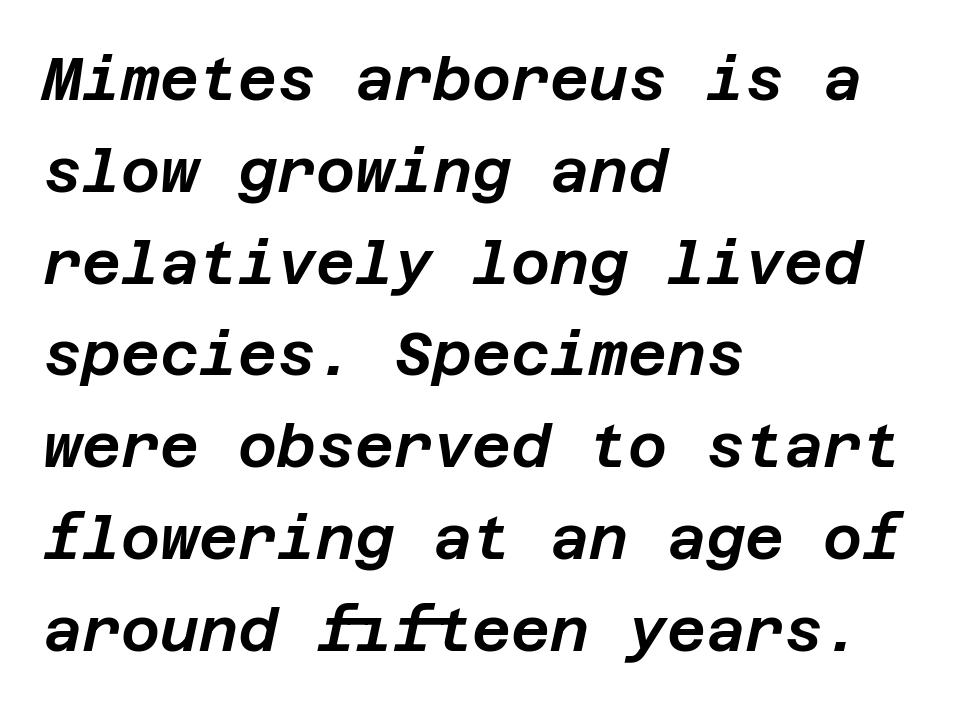
The image shows 60 px text type, italic (leaning right); set left-aligned, normal line spacing (1.53x), normal letter spacing, not underlined; low stroke contrast and a large x-height.
